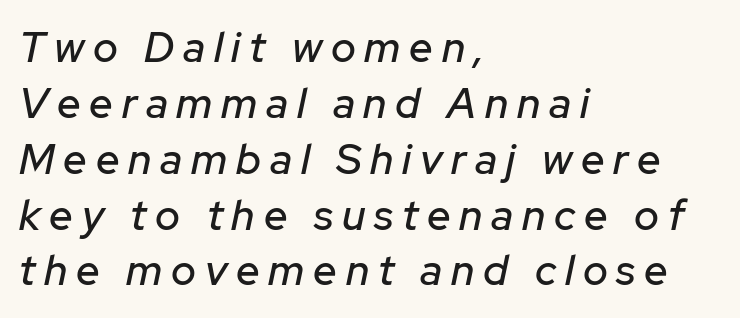
Q: Is the text italic (slanted)? A: Yes, it leans right by about 12 degrees.
Q: Is the text underlined? A: No.
Q: How is the paragraph aligned? A: Left-aligned.
Q: Is the spacing between letters normal or unusually wide? A: Unusually wide.
Q: Is the spacing between lines tight, normal or loose? A: Normal.
Q: Width (condensed, normal, or wide)? A: Normal.
Q: Stroke contrast? A: Low.
Q: x-height? A: Medium.
Q: Monospaced? A: No.
